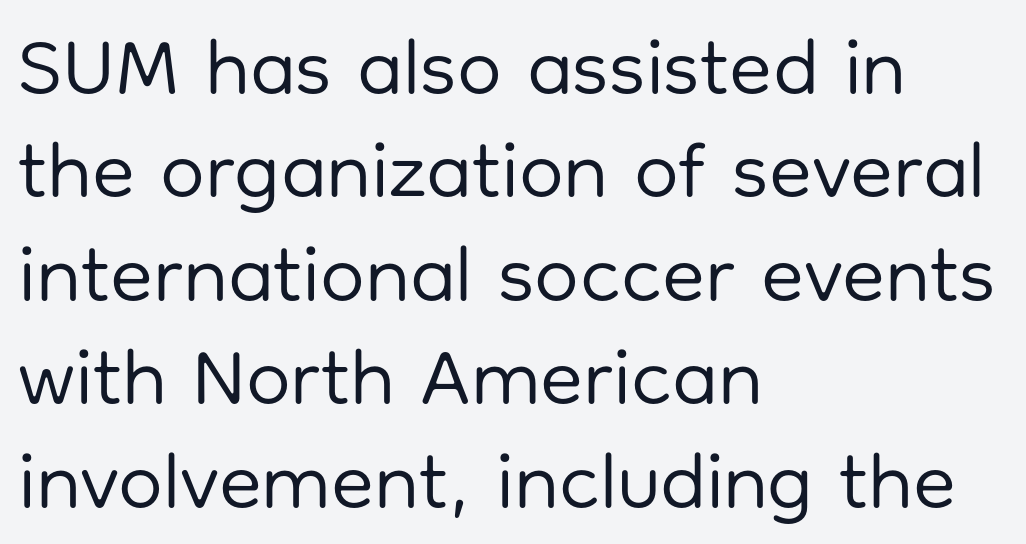
Q: Is the text bold? A: No.
Q: Is the text italic (slanted)? A: No, it is upright.
Q: Is the typeface a serif or a sans-serif typeface? A: Sans-serif.
Q: Is the text underlined? A: No.
Q: How is the paragraph aligned? A: Left-aligned.
Q: Is the spacing between letters normal or unusually wide? A: Normal.
Q: Is the spacing between lines tight, normal or loose? A: Normal.
Q: Width (condensed, normal, or wide)? A: Normal.
Q: Stroke contrast? A: Low.
Q: x-height? A: Medium.
Q: Monospaced? A: No.
